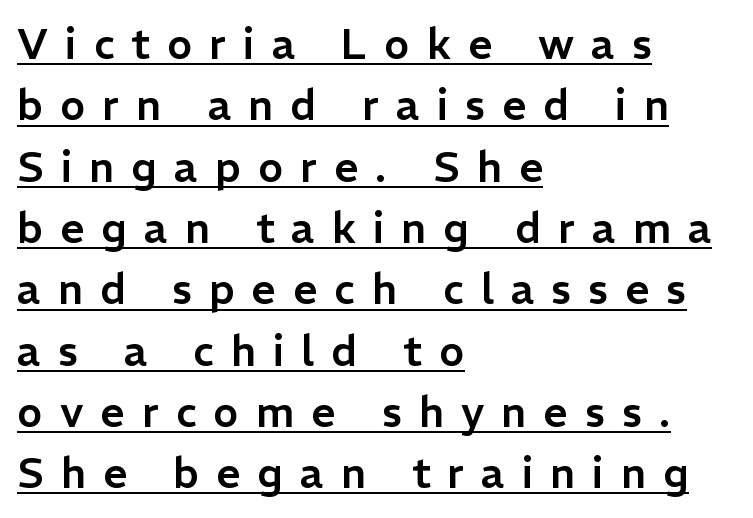
The image shows 42 px sans-serif type, upright; set left-aligned, normal line spacing (1.46x), unusually wide letter spacing (+0.41 em), underlined; low stroke contrast and a medium x-height.
